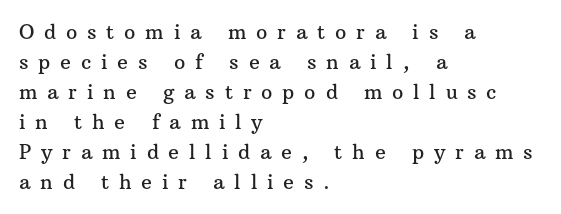
Vertically, the passage feels balanced, rows spaced as you'd expect. Line beginnings align vertically; line endings do not. You could only call the tracking loose — the letters float apart. No word sits above an underline. Vertical strokes here are truly vertical.
